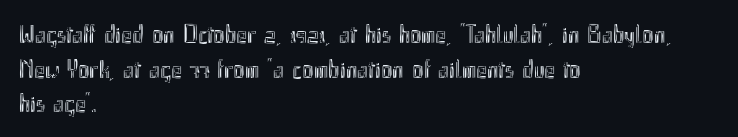
The image shows 26 px text type, upright; set left-aligned, normal line spacing (1.33x), normal letter spacing, not underlined.
